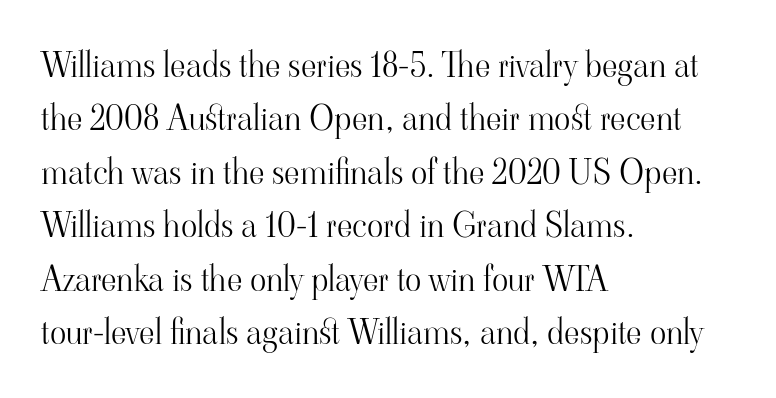
The image shows 34 px light serif type, upright; set left-aligned, normal line spacing (1.57x), normal letter spacing, not underlined; high stroke contrast and a small x-height.
